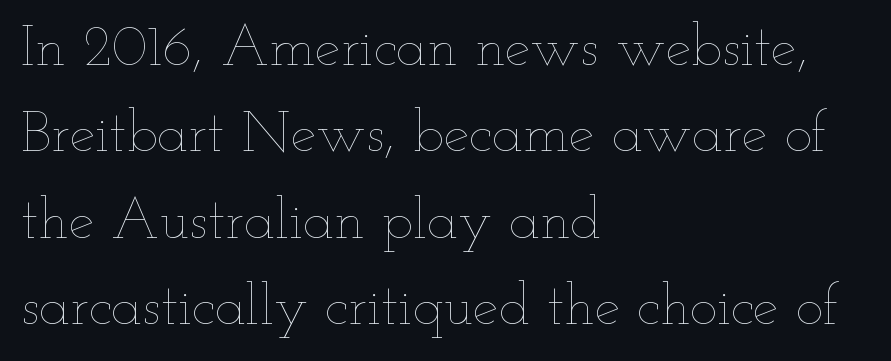
The letterforms sit at book weight or below. Evenly set lines give the paragraph a standard silhouette. A typesetter would mark this as roman, not italic. Casual observation: everything's shoved over to the left.
